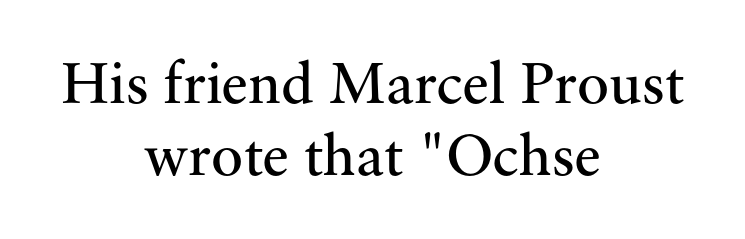
Q: Is the text bold? A: No.
Q: Is the text italic (slanted)? A: No, it is upright.
Q: Is the typeface a serif or a sans-serif typeface? A: Serif.
Q: Is the text underlined? A: No.
Q: How is the paragraph aligned? A: Centered.
Q: Is the spacing between letters normal or unusually wide? A: Normal.
Q: Width (condensed, normal, or wide)? A: Normal.
Q: Stroke contrast? A: Medium.
Q: x-height? A: Small.
Q: Monospaced? A: No.
